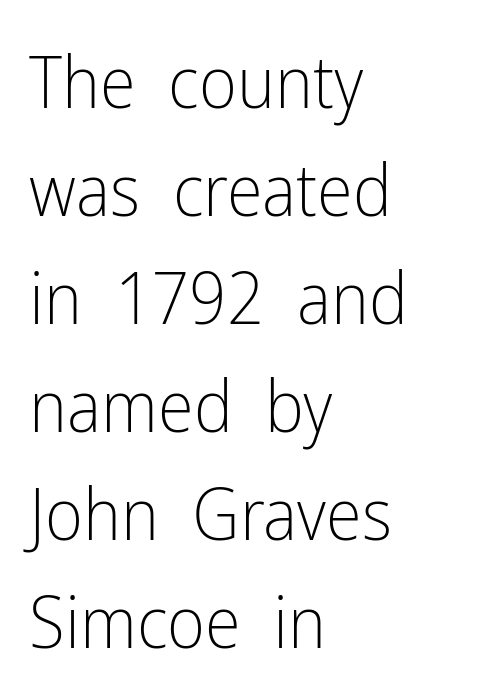
{"serif": "no", "italic": "no", "bold": "no", "weight": "light", "width": "condensed", "stroke_contrast": "low", "x_height": "medium", "monospaced": "no", "underline": "no", "align": "left", "line_spacing": "normal", "line_spacing_ratio": 1.48, "letter_spacing": "normal", "letter_spacing_em": 0.0, "glyph_px": 73}
